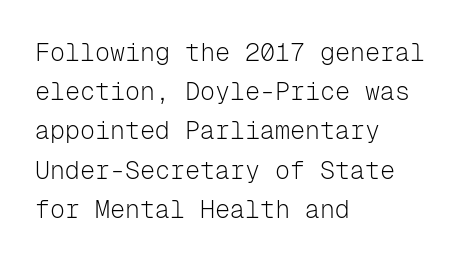
{"italic": "no", "bold": "no", "underline": "no", "align": "left", "line_spacing": "normal", "line_spacing_ratio": 1.57, "letter_spacing": "normal", "letter_spacing_em": 0.0, "glyph_px": 25}
